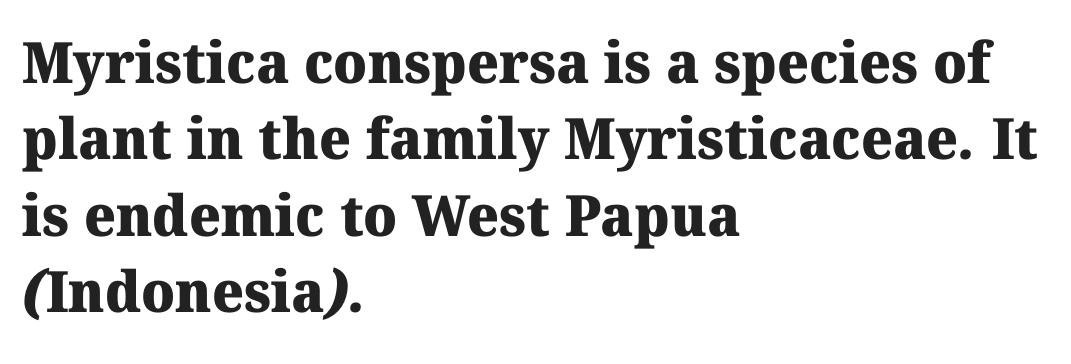
Q: Is the text bold? A: Yes.
Q: Is the typeface a serif or a sans-serif typeface? A: Serif.
Q: Is the text underlined? A: No.
Q: How is the paragraph aligned? A: Left-aligned.
Q: Is the spacing between letters normal or unusually wide? A: Normal.
Q: Is the spacing between lines tight, normal or loose? A: Normal.
Q: Width (condensed, normal, or wide)? A: Normal.
Q: Stroke contrast? A: Medium.
Q: x-height? A: Medium.
Q: Monospaced? A: No.
